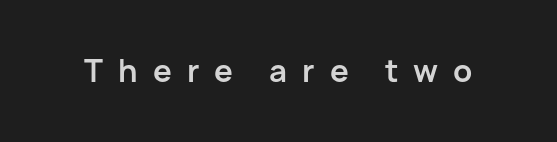
{"serif": "no", "italic": "no", "bold": "yes", "weight": "bold", "width": "normal", "stroke_contrast": "low", "x_height": "medium", "monospaced": "no", "underline": "no", "letter_spacing": "wide", "letter_spacing_em": 0.5, "glyph_px": 30}
